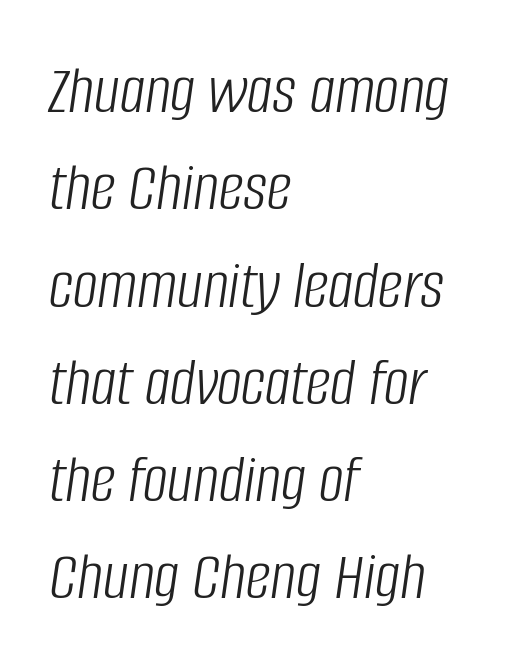
The ragged edge is on the right, which tells us the setting is flush left. The letters sit at their default tracking, neither squeezed nor spread. This sample has the flowing, uneven cadence of proportional lettering. The text carries the slant typical of an italic or oblique font. Summary of vertical rhythm: regular, with standard interline spacing. The cut favours lightness, reaching ordinary text weight at its darkest.
